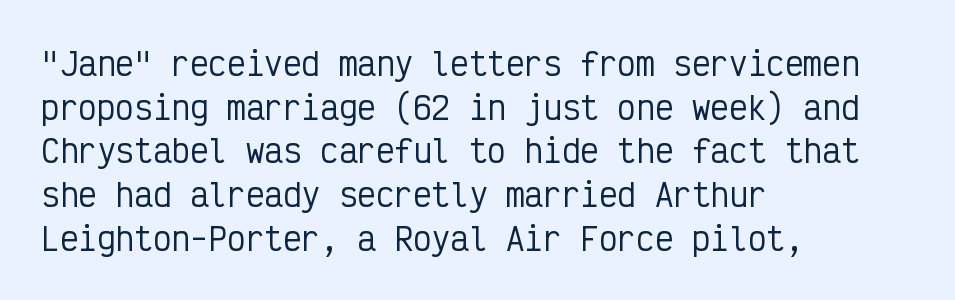
The image shows 31 px condensed sans-serif type, upright, monospaced; set left-aligned, normal line spacing (1.41x), normal letter spacing, not underlined; low stroke contrast and a medium x-height.
